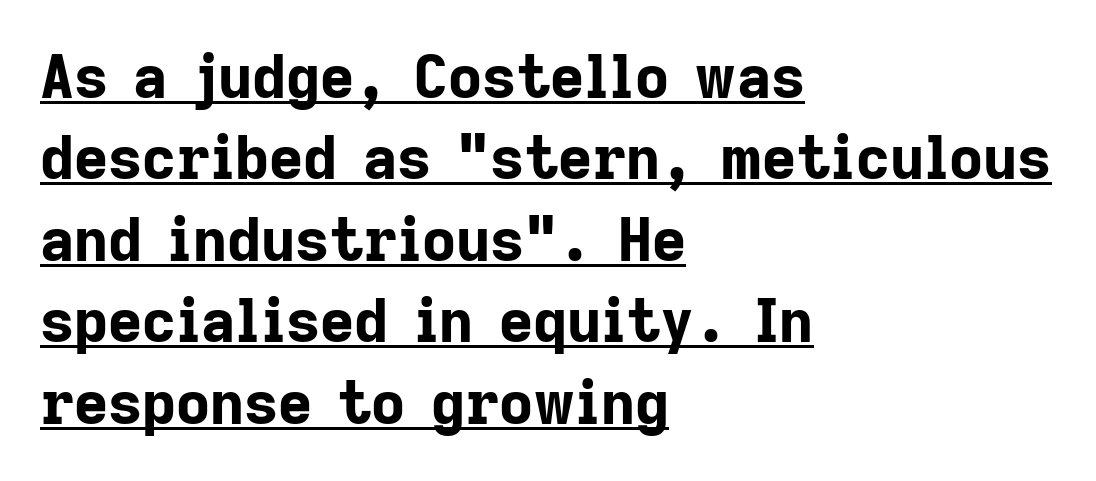
You can tell it's not italic because the verticals are truly vertical. The rendering uses natural spacing where letterforms have individual widths. Strong, thick strokes mark this as bold type. Each new line begins a customary step beneath the previous one.
